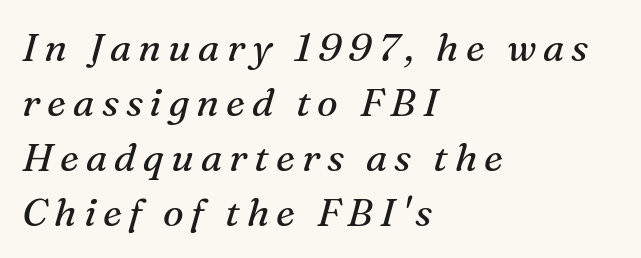
The image shows 39 px regular-weight serif type, italic (leaning right); set left-aligned, normal line spacing (1.41x), not underlined; medium stroke contrast and a medium x-height.
